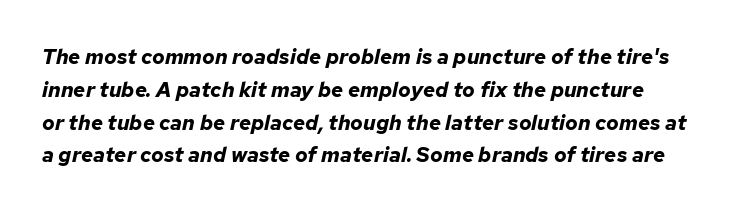
Q: Is the text bold? A: Yes.
Q: Is the text italic (slanted)? A: Yes, it leans right by about 12 degrees.
Q: Is the text underlined? A: No.
Q: Is the spacing between letters normal or unusually wide? A: Normal.
Q: Is the spacing between lines tight, normal or loose? A: Normal.
